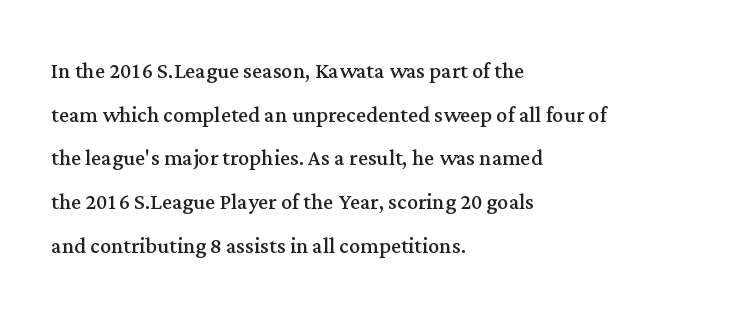
Q: Is the text bold? A: No.
Q: Is the text italic (slanted)? A: No, it is upright.
Q: Is the typeface a serif or a sans-serif typeface? A: Serif.
Q: Is the text underlined? A: No.
Q: How is the paragraph aligned? A: Left-aligned.
Q: Is the spacing between letters normal or unusually wide? A: Normal.
Q: Is the spacing between lines tight, normal or loose? A: Normal.
Q: Width (condensed, normal, or wide)? A: Normal.
Q: Stroke contrast? A: Medium.
Q: x-height? A: Medium.
Q: Monospaced? A: No.
